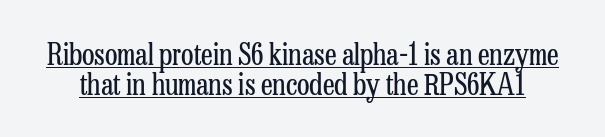
Varying glyph widths throughout — classic text-font behaviour. This is serif lettering, the kind often seen in printed books. Short note: letters normally spaced. You could barely slide anything between these rows. A quiet, ordinary-to-light weight characterises the typeface.
